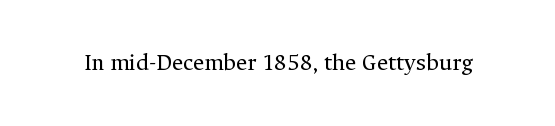
Only glyphs here, with clear space below each row. Notice how the stems are strictly vertical — no italics here. Between one letter and the next there's only the usual sliver of space. Is this a heavy cut? Hardly; it is regular or lighter.
